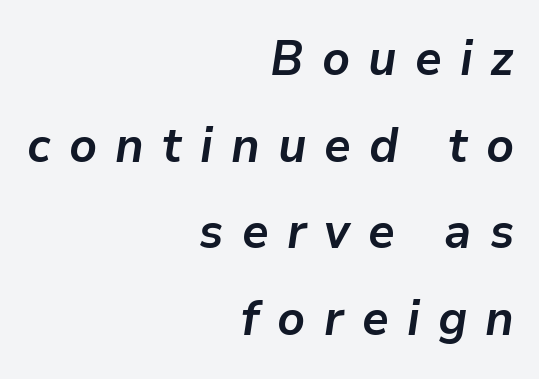
{"italic": "yes", "lean": "right", "slant_degrees": 9, "bold": "yes", "weight": "semibold", "width": "normal", "stroke_contrast": "low", "x_height": "medium", "monospaced": "no", "underline": "no", "align": "right", "line_spacing_ratio": 1.77, "letter_spacing": "wide", "letter_spacing_em": 0.37, "glyph_px": 49}
